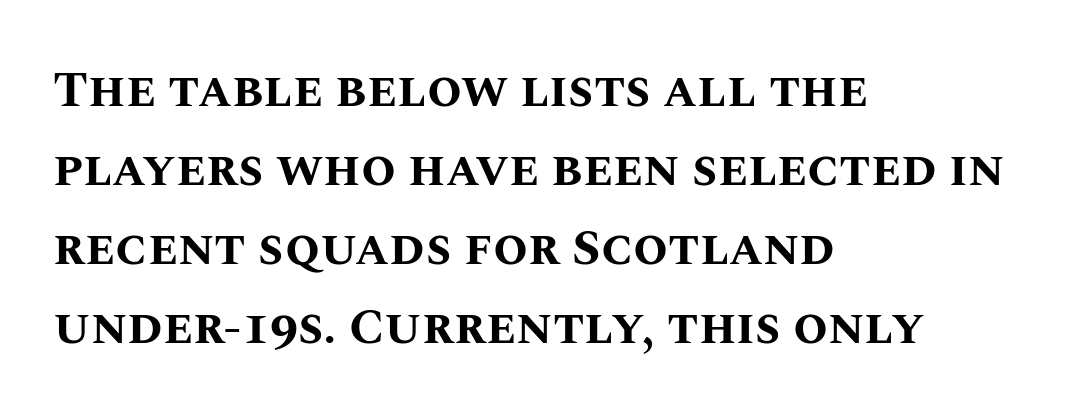
Q: Is the text bold? A: Yes.
Q: Is the text italic (slanted)? A: No, it is upright.
Q: Is the text underlined? A: No.
Q: How is the paragraph aligned? A: Left-aligned.
Q: Is the spacing between letters normal or unusually wide? A: Normal.
Q: Is the spacing between lines tight, normal or loose? A: Normal.
Q: Width (condensed, normal, or wide)? A: Normal.
Q: Stroke contrast? A: Medium.
Q: x-height? A: Large.
Q: Monospaced? A: No.
